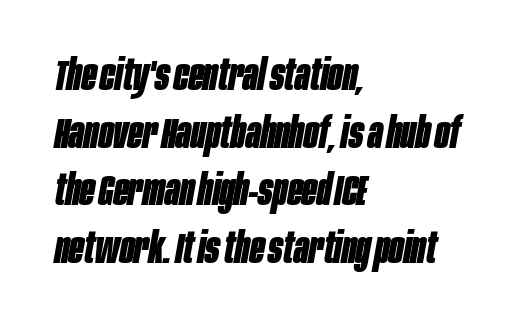
{"italic": "yes", "lean": "right", "slant_degrees": 10, "bold": "yes", "weight": "bold", "width": "condensed", "stroke_contrast": "low", "x_height": "large", "monospaced": "no", "underline": "no", "align": "left", "line_spacing": "normal", "line_spacing_ratio": 1.34, "letter_spacing": "normal", "letter_spacing_em": 0.0, "glyph_px": 43}
